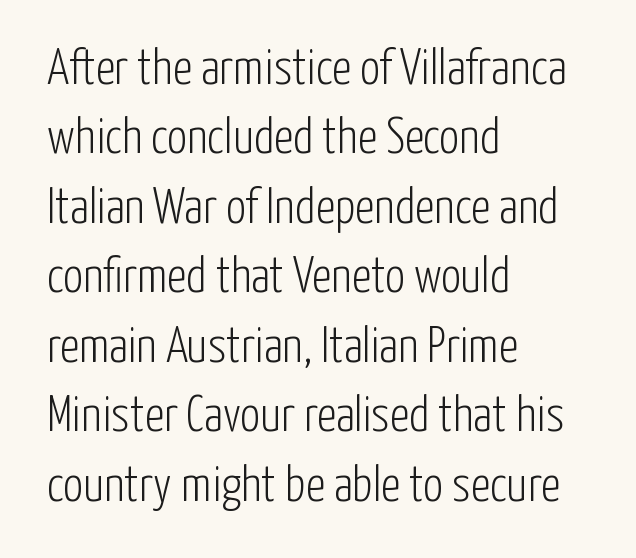
{"serif": "no", "italic": "no", "bold": "no", "weight": "light", "width": "condensed", "stroke_contrast": "low", "x_height": "medium", "monospaced": "no", "underline": "no", "align": "left", "line_spacing": "normal", "line_spacing_ratio": 1.39, "letter_spacing": "normal", "letter_spacing_em": 0.0, "glyph_px": 50}
